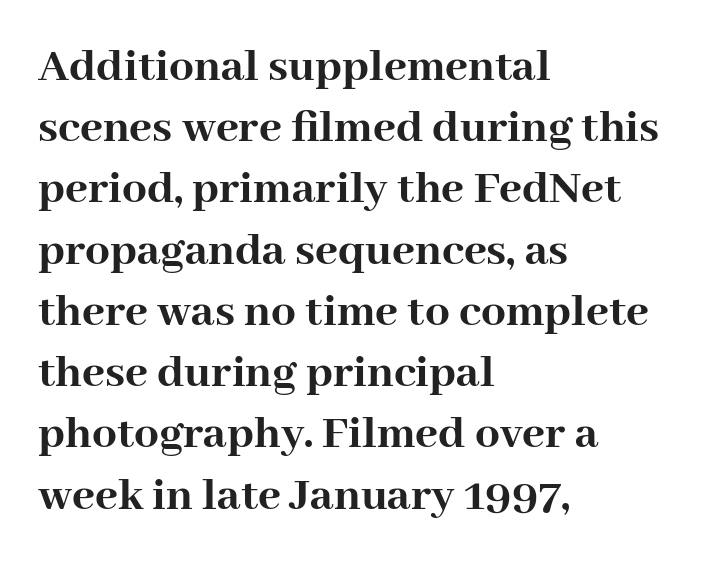
Q: Is the text bold? A: Yes.
Q: Is the text italic (slanted)? A: No, it is upright.
Q: Is the typeface a serif or a sans-serif typeface? A: Serif.
Q: Is the text underlined? A: No.
Q: How is the paragraph aligned? A: Left-aligned.
Q: Is the spacing between letters normal or unusually wide? A: Normal.
Q: Is the spacing between lines tight, normal or loose? A: Normal.
Q: Width (condensed, normal, or wide)? A: Normal.
Q: Stroke contrast? A: High.
Q: x-height? A: Medium.
Q: Monospaced? A: No.
